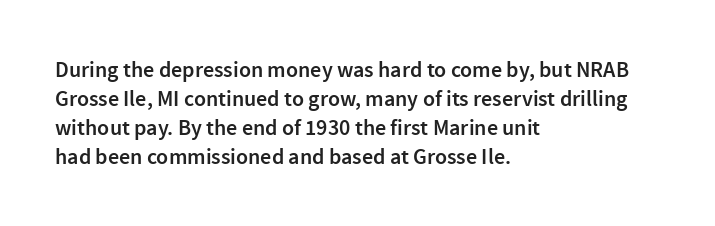
Q: Is the text bold? A: Semi-bold.
Q: Is the text italic (slanted)? A: No, it is upright.
Q: Is the text underlined? A: No.
Q: How is the paragraph aligned? A: Left-aligned.
Q: Is the spacing between letters normal or unusually wide? A: Normal.
Q: Is the spacing between lines tight, normal or loose? A: Normal.
